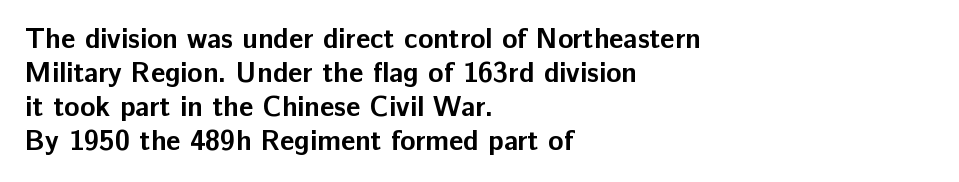
The image shows 28 px bold sans-serif type, upright; set left-aligned, line spacing 1.22x, normal letter spacing, not underlined; low stroke contrast and a medium x-height.
